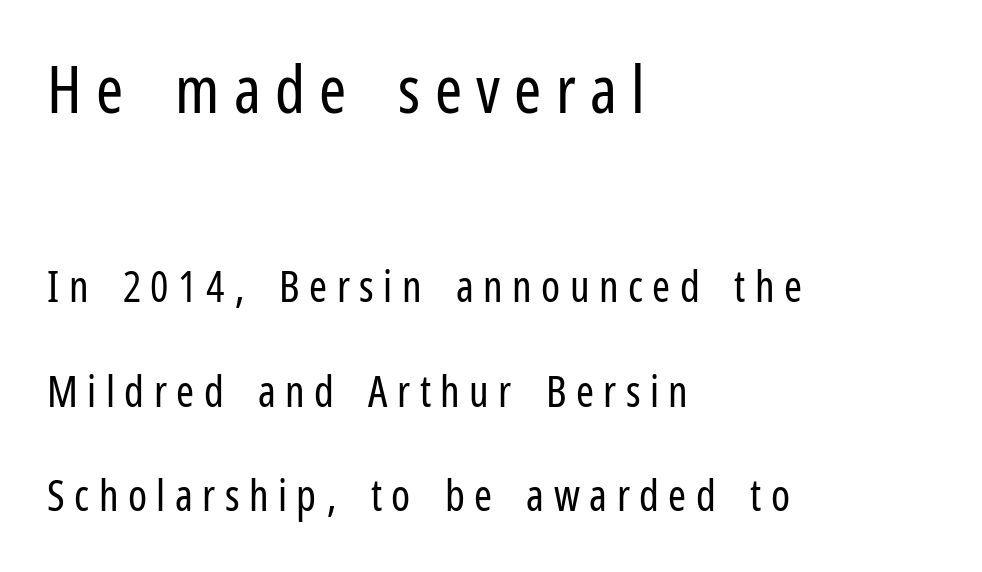
Rows of type keep a wide berth in the vertical direction. Characters follow at a spacing far wider than the type designer built in. Check the space under the baseline: it is left empty. These lines were composed using upright roman letters.
